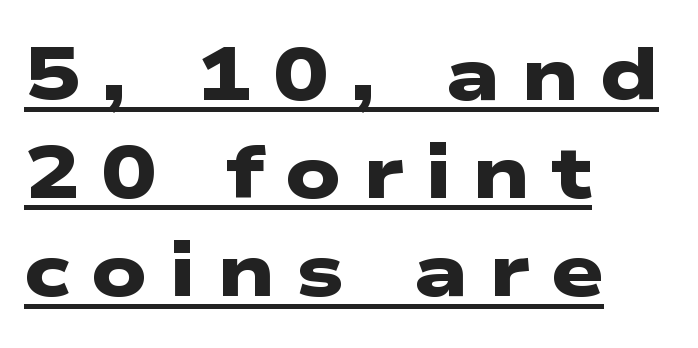
The image shows 75 px heavy, wide sans-serif type; set left-aligned, normal line spacing (1.31x), unusually wide letter spacing (+0.28 em), underlined; low stroke contrast and a medium x-height.
